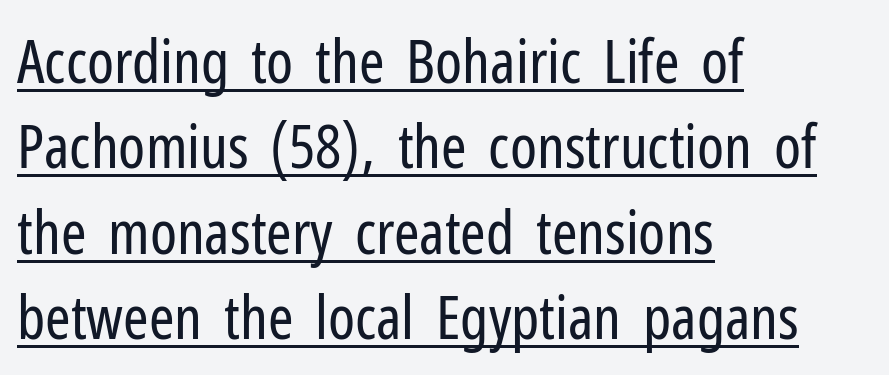
The image shows 61 px regular-weight, condensed sans-serif type, upright; set left-aligned, normal line spacing (1.4x), normal letter spacing, underlined; low stroke contrast and a medium x-height.
